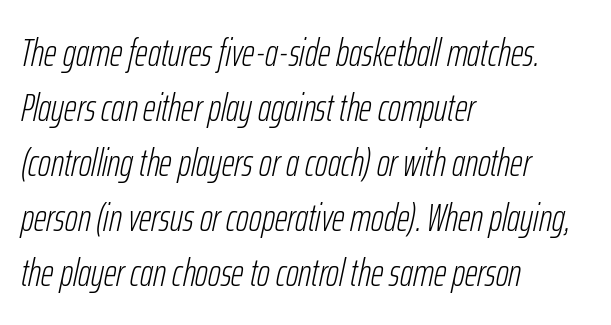
Each stroke keeps to a modest, everyday thickness or less. Tracking value appears to be zero — textbook default spacing. Leading: standard. Check under the words: just untouched page. The rendering applies a slant to the glyphs. The compositor pushed each line to the left boundary.
